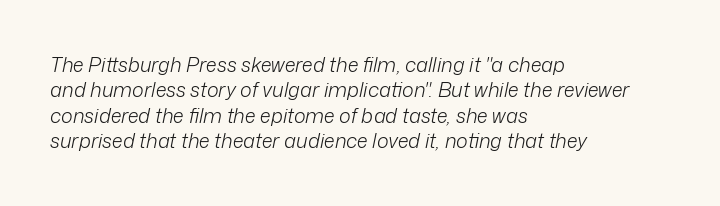
The image shows 20 px text type, italic (leaning right); set left-aligned, normal line spacing (1.27x), normal letter spacing, not underlined.
